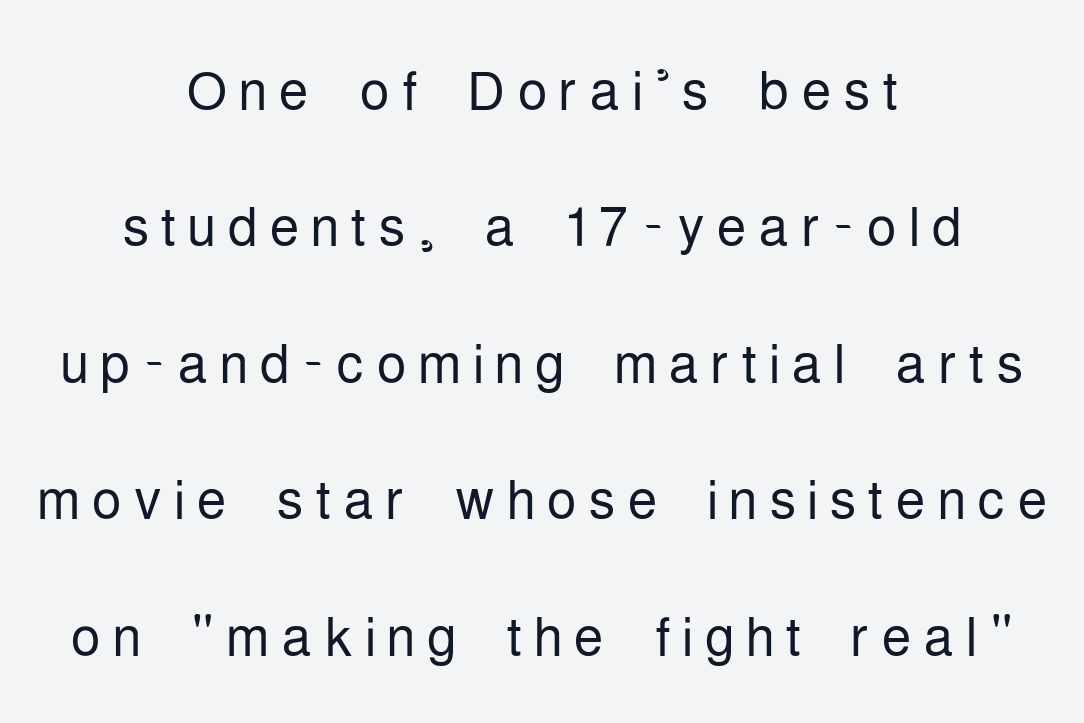
The image shows 75 px light, condensed sans-serif type, upright; set centered, line spacing 1.82x, not underlined; low stroke contrast and a medium x-height.
